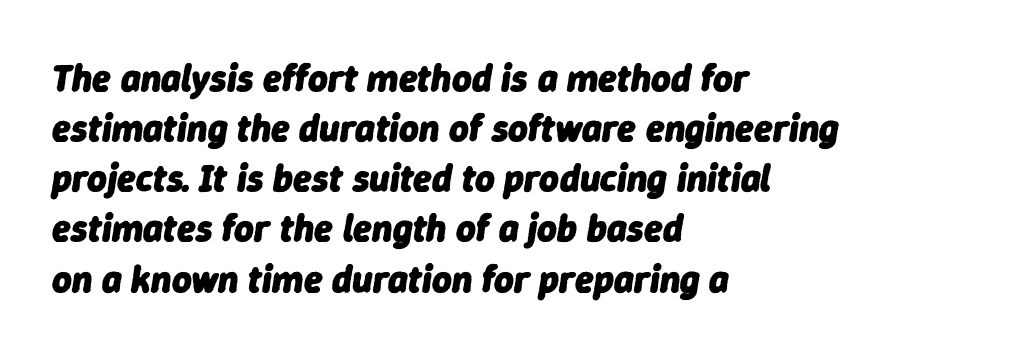
The image shows 38 px heavy type, italic (leaning right); set left-aligned, normal line spacing (1.32x), normal letter spacing, not underlined; low stroke contrast and a medium x-height.
